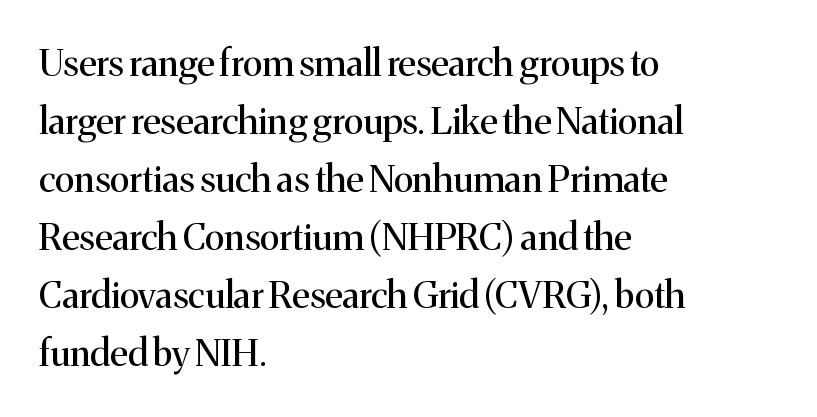
Q: Is the text bold? A: No.
Q: Is the text italic (slanted)? A: No, it is upright.
Q: Is the typeface a serif or a sans-serif typeface? A: Serif.
Q: Is the text underlined? A: No.
Q: How is the paragraph aligned? A: Left-aligned.
Q: Is the spacing between letters normal or unusually wide? A: Normal.
Q: Is the spacing between lines tight, normal or loose? A: Normal.
Q: Width (condensed, normal, or wide)? A: Normal.
Q: Stroke contrast? A: Medium.
Q: x-height? A: Medium.
Q: Monospaced? A: No.
